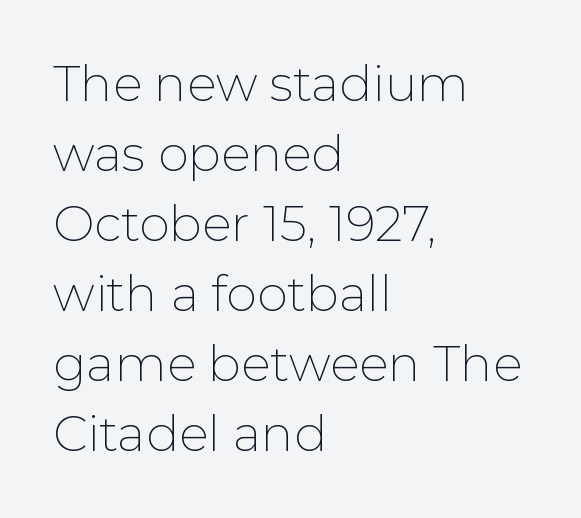
The image shows 49 px thin sans-serif type, upright; set left-aligned, normal line spacing (1.43x), normal letter spacing, not underlined; low stroke contrast and a medium x-height.
